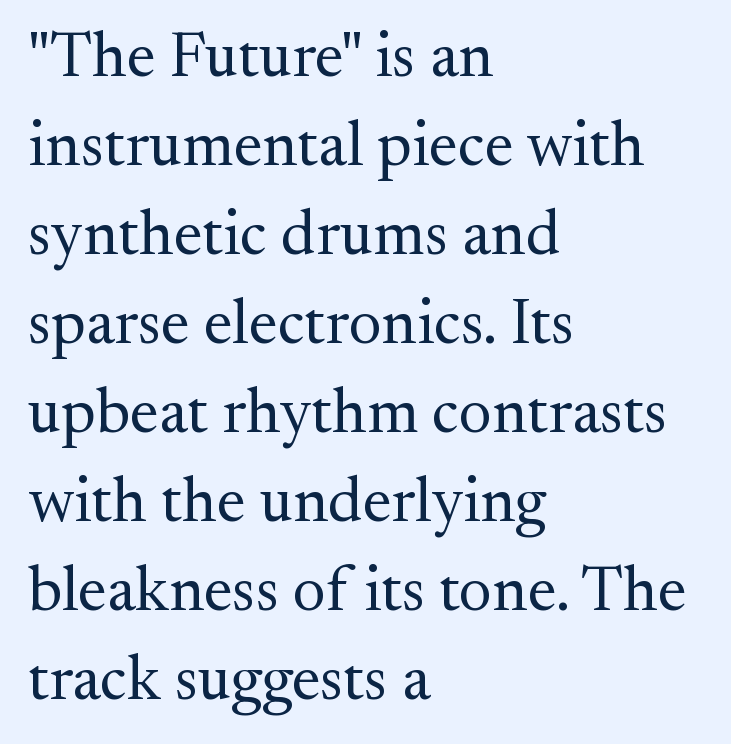
The image shows 64 px regular-weight serif type, upright; set left-aligned, normal line spacing (1.39x), normal letter spacing, not underlined; medium stroke contrast and a small x-height.
